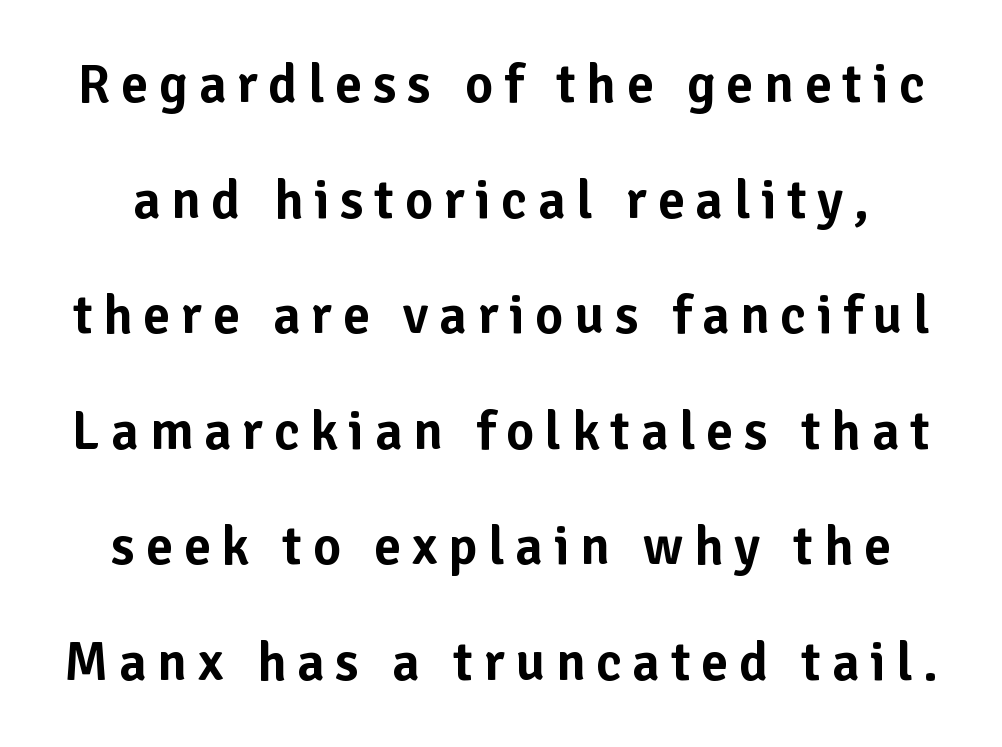
Q: Is the text italic (slanted)? A: No, it is upright.
Q: Is the typeface a serif or a sans-serif typeface? A: Sans-serif.
Q: Is the text underlined? A: No.
Q: Is the spacing between letters normal or unusually wide? A: Unusually wide.
Q: Is the spacing between lines tight, normal or loose? A: Loose.
Q: Width (condensed, normal, or wide)? A: Normal.
Q: Stroke contrast? A: Low.
Q: x-height? A: Medium.
Q: Monospaced? A: No.
